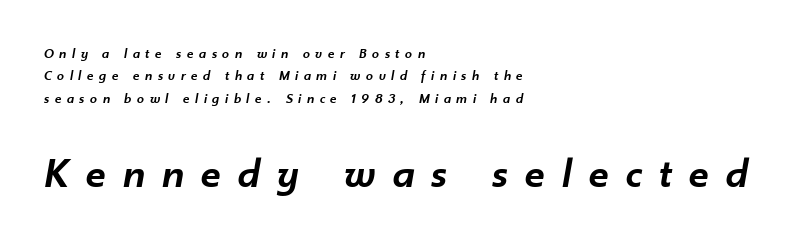
{"italic": "yes", "lean": "right", "slant_degrees": 10, "bold": "semi", "weight": "semibold", "width": "normal", "stroke_contrast": "low", "x_height": "small", "monospaced": "no", "underline": "no", "align": "left", "line_spacing": "normal", "line_spacing_ratio": 1.6, "letter_spacing": "wide", "letter_spacing_em": 0.4, "larger_block": "second", "size_ratio": 3.07, "glyph_px": 43}
